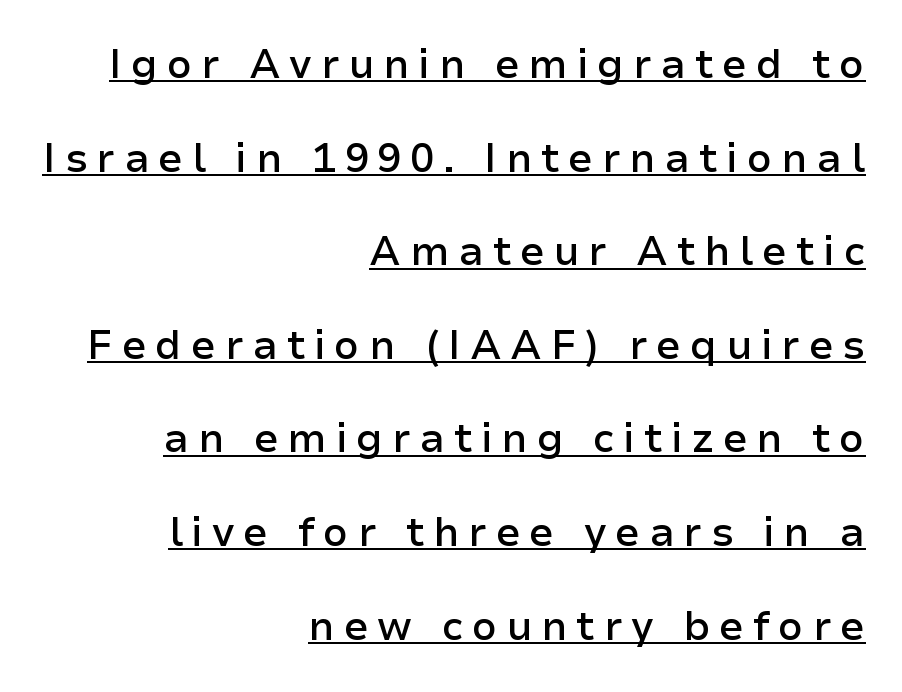
Q: Is the text bold? A: Semi-bold.
Q: Is the text italic (slanted)? A: No, it is upright.
Q: Is the typeface a serif or a sans-serif typeface? A: Sans-serif.
Q: Is the text underlined? A: Yes.
Q: How is the paragraph aligned? A: Right-aligned.
Q: Is the spacing between letters normal or unusually wide? A: Unusually wide.
Q: Is the spacing between lines tight, normal or loose? A: Loose.
Q: Width (condensed, normal, or wide)? A: Normal.
Q: Stroke contrast? A: Low.
Q: x-height? A: Medium.
Q: Monospaced? A: No.
